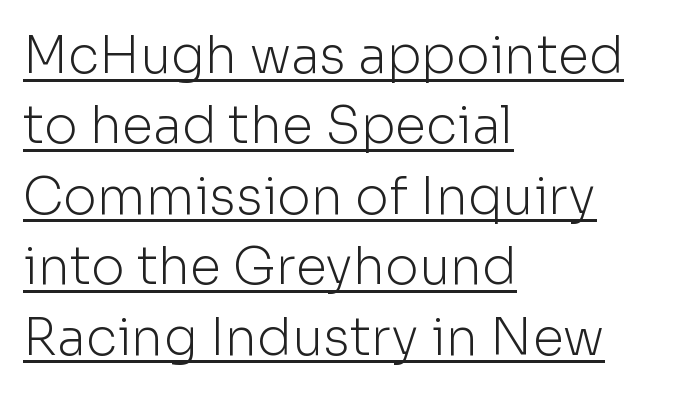
The image shows 51 px light sans-serif type, upright; set left-aligned, normal line spacing (1.38x), normal letter spacing, underlined; low stroke contrast and a medium x-height.
